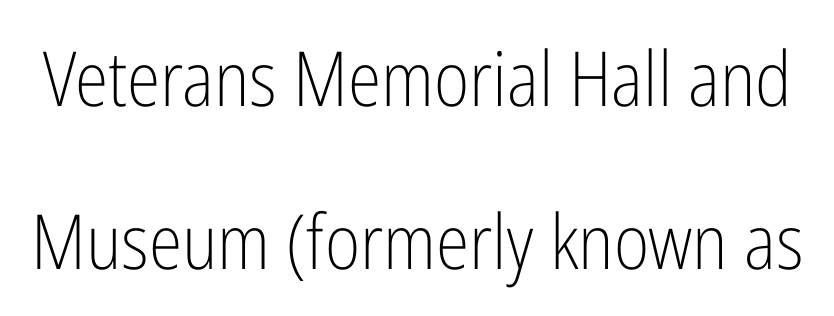
{"serif": "no", "italic": "no", "bold": "no", "weight": "light", "width": "condensed", "stroke_contrast": "low", "x_height": "medium", "monospaced": "no", "underline": "no", "line_spacing": "loose", "line_spacing_ratio": 2.14, "letter_spacing": "normal", "letter_spacing_em": 0.0, "glyph_px": 76}
